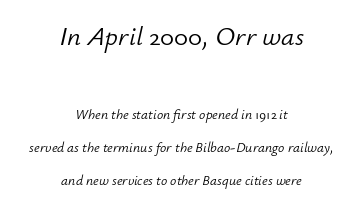
No word sits above an underline. The tracking reads as untouched default to a designer's eye. The cut favours lightness, reaching ordinary text weight at its darkest. These lines are centered, leaving both edges ragged. The face used here appears at its bigger size in the upper chunk.
